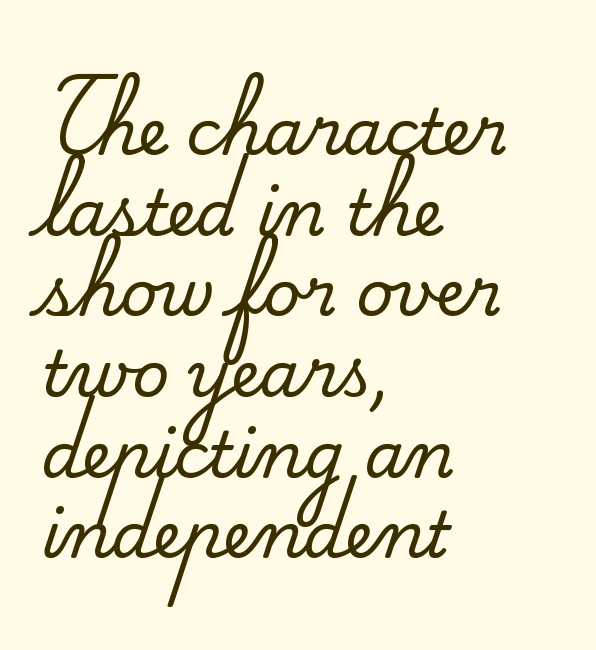
Q: Is the text italic (slanted)? A: Yes.
Q: Is the typeface a serif or a sans-serif typeface? A: Serif.
Q: Is the text underlined? A: No.
Q: How is the paragraph aligned? A: Left-aligned.
Q: Is the spacing between letters normal or unusually wide? A: Normal.
Q: Is the spacing between lines tight, normal or loose? A: Normal.
Q: Width (condensed, normal, or wide)? A: Normal.
Q: Stroke contrast? A: Medium.
Q: x-height? A: Small.
Q: Monospaced? A: No.
